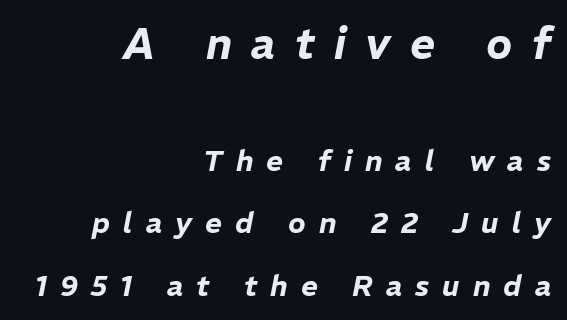
{"italic": "yes", "lean": "right", "slant_degrees": 11, "width": "normal", "stroke_contrast": "low", "x_height": "medium", "monospaced": "no", "underline": "no", "align": "right", "line_spacing": "loose", "line_spacing_ratio": 2.14, "letter_spacing": "wide", "letter_spacing_em": 0.45, "larger_block": "first", "size_ratio": 1.48, "glyph_px": 43}
